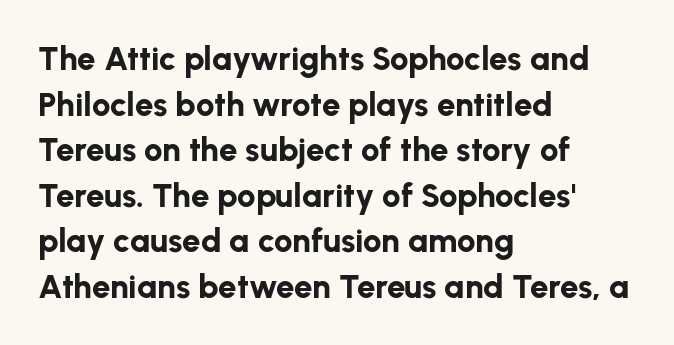
Q: Is the text bold? A: Yes.
Q: Is the text italic (slanted)? A: No, it is upright.
Q: Is the typeface a serif or a sans-serif typeface? A: Sans-serif.
Q: Is the text underlined? A: No.
Q: How is the paragraph aligned? A: Left-aligned.
Q: Is the spacing between letters normal or unusually wide? A: Normal.
Q: Is the spacing between lines tight, normal or loose? A: Normal.
Q: Width (condensed, normal, or wide)? A: Normal.
Q: Stroke contrast? A: Low.
Q: x-height? A: Medium.
Q: Monospaced? A: No.
